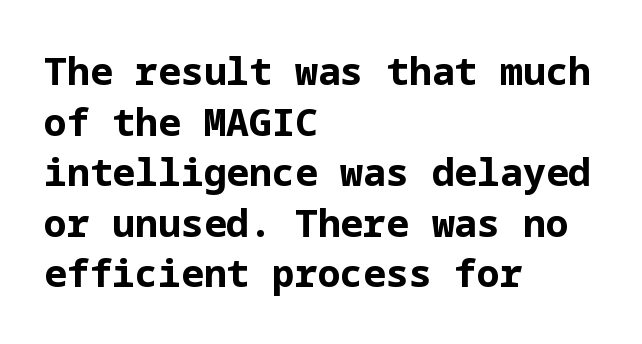
The block of text has a typical density, with ordinary space between rows. Strokes here are thick enough to call this a true bold. Does the copy run flush right? No — it runs flush left. No italicization has been applied; the sample stays upright. Note: no serifs on the glyphs.
